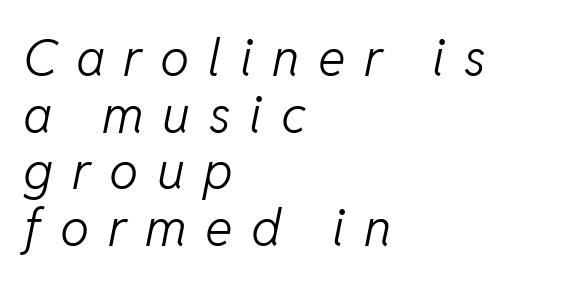
The block of text is dense from top to bottom, with scant space between rows. Bare-footed words on every line. Each letter keeps its own natural width here, so spacing adapts to shape. You could only call the tracking loose — the letters float apart.
